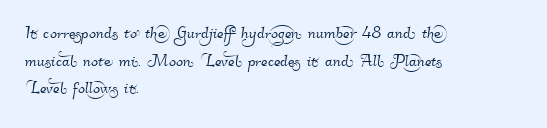
Q: Is the text underlined? A: No.
Q: How is the paragraph aligned? A: Left-aligned.
Q: Is the spacing between letters normal or unusually wide? A: Normal.
Q: Is the spacing between lines tight, normal or loose? A: Normal.
